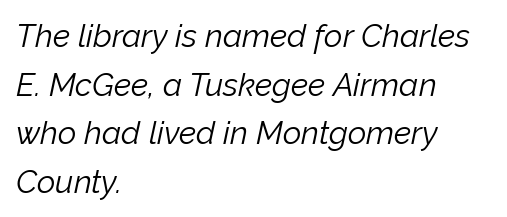
Spacing between characters is what you'd get straight out of the box. The area under the type is left untouched. Think of a printed novel: that variable character pitch is what you see here. Layout note: lines flush left. The typeface has the unassuming heft of standard copy or less.
